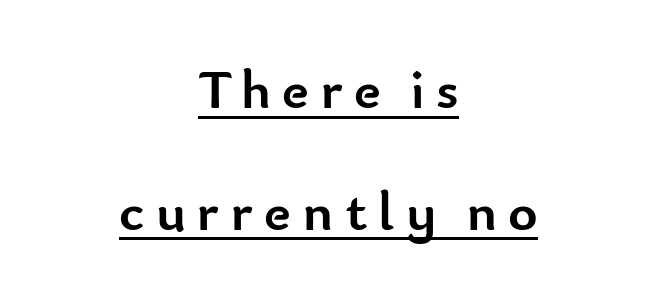
{"serif": "no", "italic": "no", "bold": "yes", "weight": "semibold", "width": "normal", "stroke_contrast": "low", "x_height": "small", "monospaced": "no", "underline": "yes", "align": "center", "line_spacing": "loose", "line_spacing_ratio": 2.17, "letter_spacing": "wide", "letter_spacing_em": 0.21, "glyph_px": 56}
